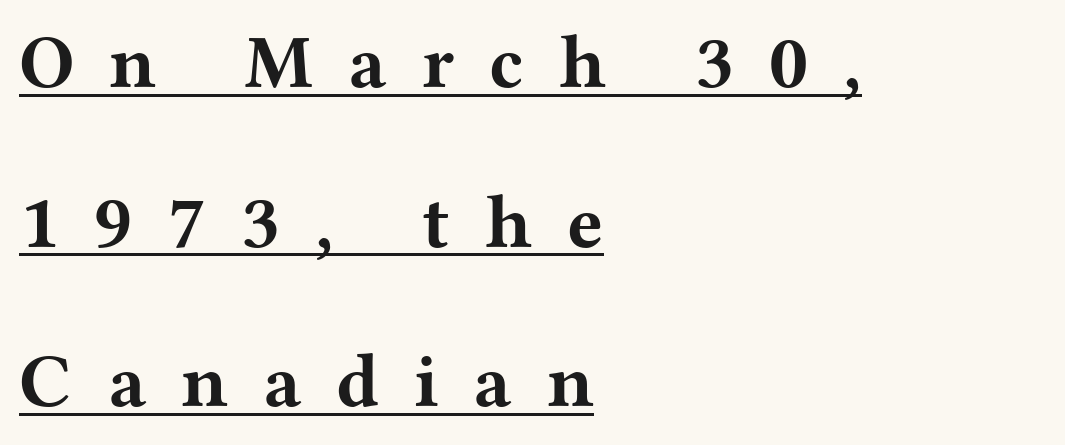
Q: Is the text bold? A: Yes.
Q: Is the text italic (slanted)? A: No, it is upright.
Q: Is the typeface a serif or a sans-serif typeface? A: Serif.
Q: Is the text underlined? A: Yes.
Q: How is the paragraph aligned? A: Left-aligned.
Q: Is the spacing between letters normal or unusually wide? A: Unusually wide.
Q: Is the spacing between lines tight, normal or loose? A: Loose.
Q: Width (condensed, normal, or wide)? A: Wide.
Q: Stroke contrast? A: Medium.
Q: x-height? A: Medium.
Q: Monospaced? A: No.
